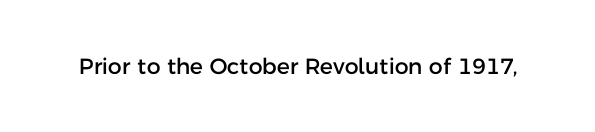
Tall strokes in this sample are plumb rather than angled. Short note: letters normally spaced. Lines of text with bare space underneath.
